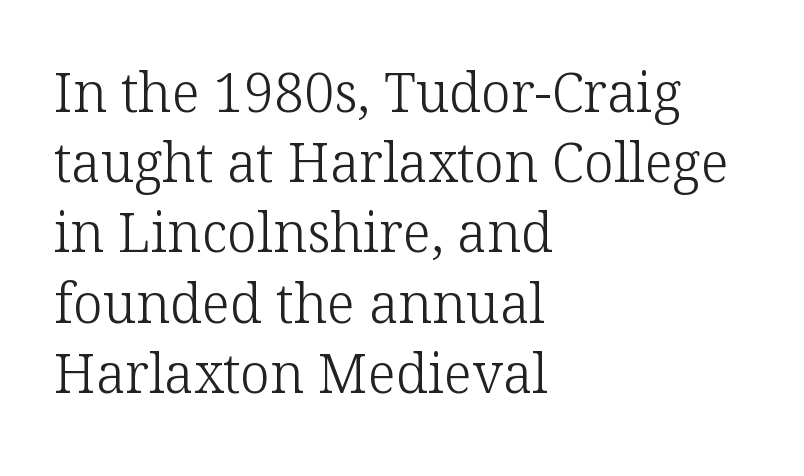
Q: Is the text bold? A: No.
Q: Is the text italic (slanted)? A: No, it is upright.
Q: Is the typeface a serif or a sans-serif typeface? A: Serif.
Q: Is the text underlined? A: No.
Q: How is the paragraph aligned? A: Left-aligned.
Q: Is the spacing between letters normal or unusually wide? A: Normal.
Q: Is the spacing between lines tight, normal or loose? A: Normal.
Q: Width (condensed, normal, or wide)? A: Normal.
Q: Stroke contrast? A: Low.
Q: x-height? A: Medium.
Q: Monospaced? A: No.
